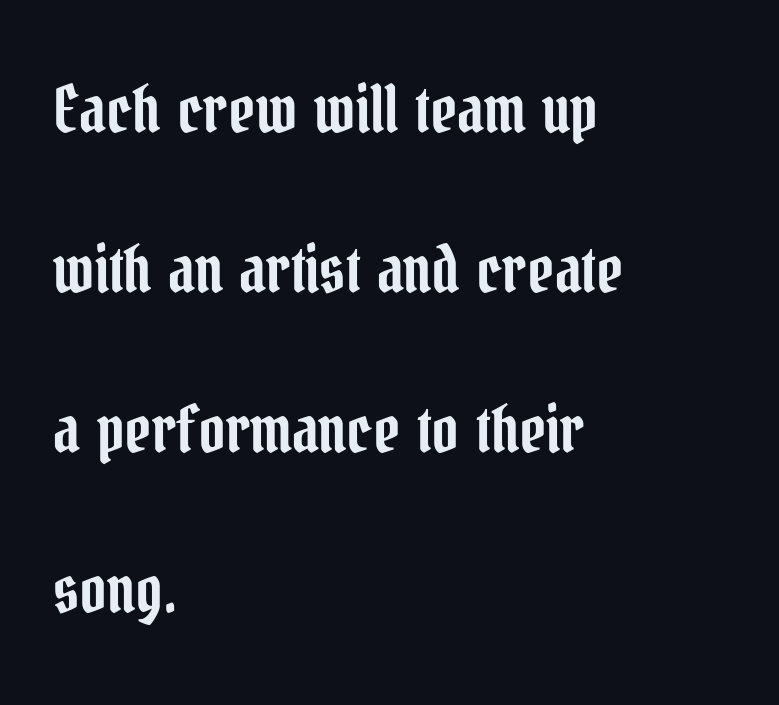
The image shows 65 px condensed serif type, upright; set left-aligned, loose line spacing (2.46x), normal letter spacing, not underlined; low stroke contrast and a medium x-height.
